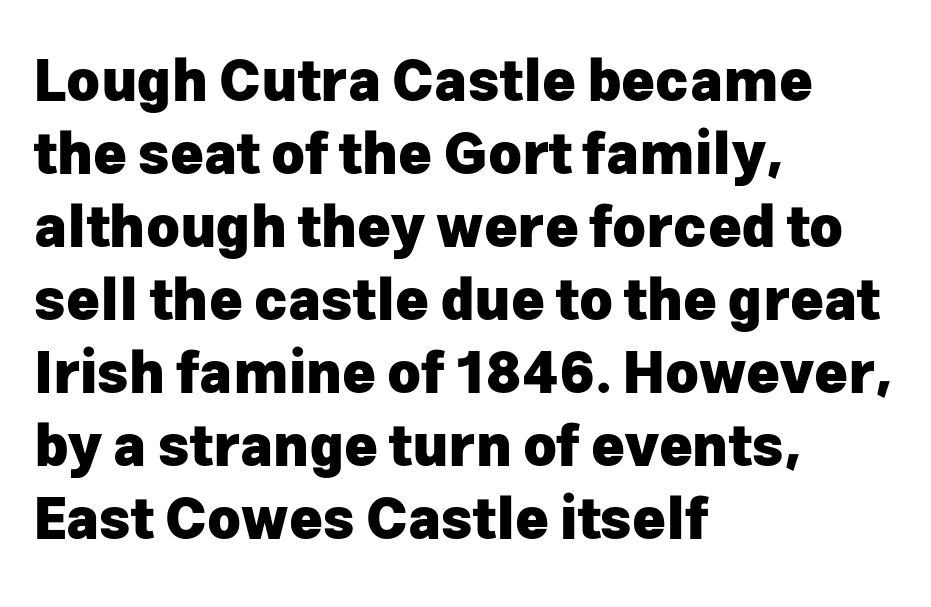
The image shows 57 px heavy sans-serif type, upright; set left-aligned, normal line spacing (1.28x), normal letter spacing, not underlined; low stroke contrast and a medium x-height.
